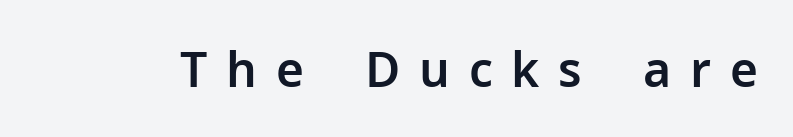
Q: Is the text italic (slanted)? A: No, it is upright.
Q: Is the typeface a serif or a sans-serif typeface? A: Sans-serif.
Q: Is the text underlined? A: No.
Q: Is the spacing between letters normal or unusually wide? A: Unusually wide.
Q: Width (condensed, normal, or wide)? A: Normal.
Q: Stroke contrast? A: Low.
Q: x-height? A: Medium.
Q: Monospaced? A: No.
